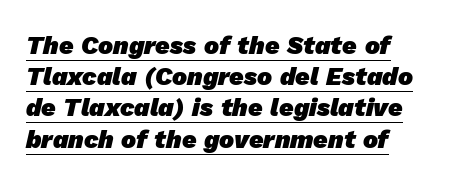
{"bold": "yes", "underline": "yes", "align": "left", "line_spacing": "normal", "line_spacing_ratio": 1.25, "letter_spacing": "normal", "letter_spacing_em": 0.0, "glyph_px": 25}
